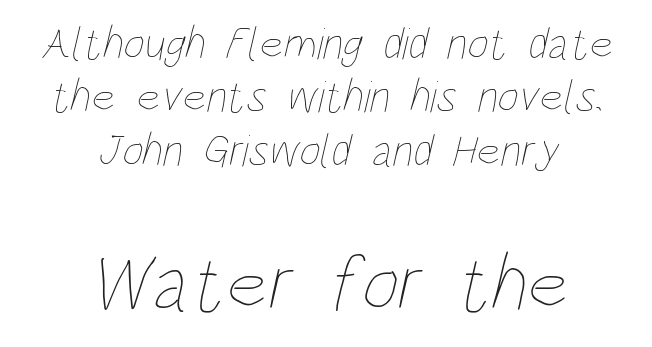
The image shows 80 px thin, condensed type; set centered, line spacing 1.16x, normal letter spacing, not underlined; the second (bottom) block is 1.74x larger; low stroke contrast and a large x-height.
